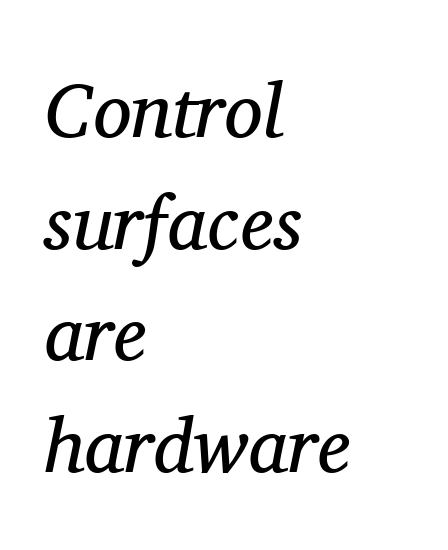
What's the leading like? Ordinary, nothing unusual. Observe the ordinary spacing: letters are neighbours, not strangers. Nothing heavy about these letters — not bold at all. The passage shown is typeset with a serif family.
